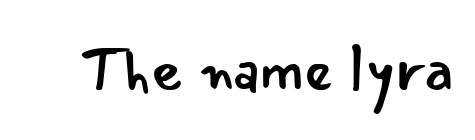
Q: Is the text bold? A: No.
Q: Is the text italic (slanted)? A: No, it is upright.
Q: Is the typeface a serif or a sans-serif typeface? A: Sans-serif.
Q: Is the text underlined? A: No.
Q: Is the spacing between letters normal or unusually wide? A: Normal.
Q: Width (condensed, normal, or wide)? A: Normal.
Q: Stroke contrast? A: Low.
Q: x-height? A: Small.
Q: Monospaced? A: No.
